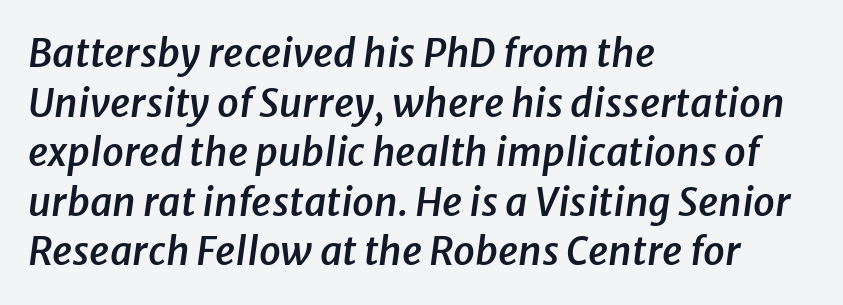
{"italic": "yes", "lean": "right", "slant_degrees": 8, "bold": "semi", "weight": "semibold", "width": "normal", "stroke_contrast": "low", "x_height": "medium", "monospaced": "no", "underline": "no", "align": "left", "line_spacing": "normal", "line_spacing_ratio": 1.27, "letter_spacing": "normal", "letter_spacing_em": 0.0, "glyph_px": 39}
